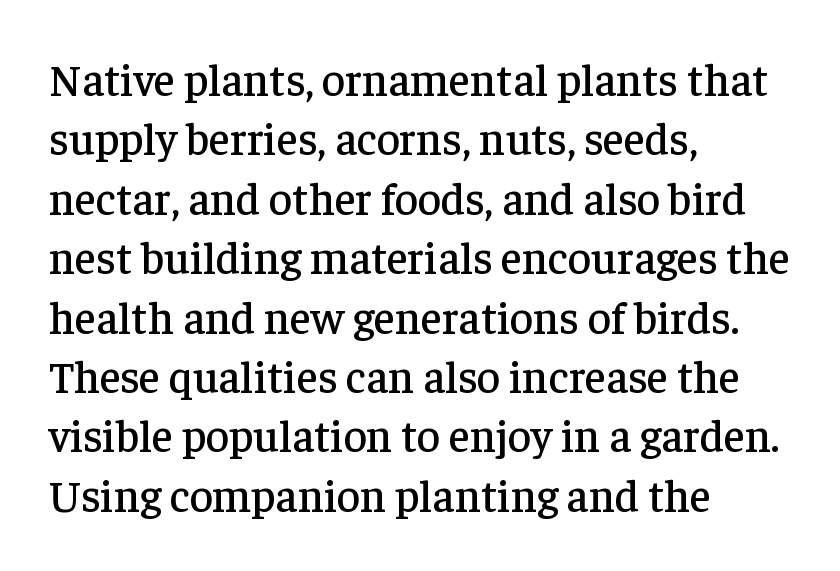
{"serif": "yes", "italic": "no", "width": "normal", "stroke_contrast": "low", "x_height": "medium", "monospaced": "no", "underline": "no", "align": "left", "line_spacing": "normal", "line_spacing_ratio": 1.32, "letter_spacing": "normal", "letter_spacing_em": 0.0, "glyph_px": 45}
